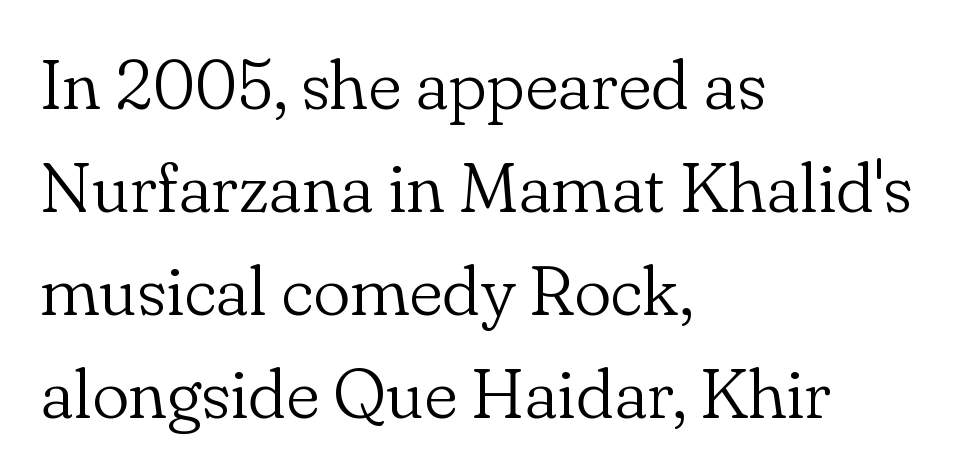
The image shows 70 px light serif type, upright; set left-aligned, normal line spacing (1.47x), normal letter spacing, not underlined; low stroke contrast and a small x-height.
